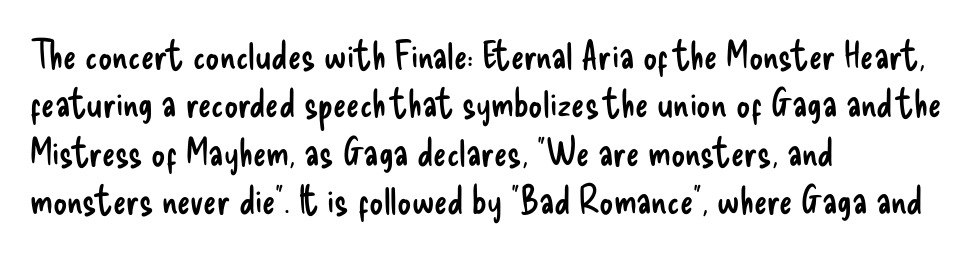
Q: Is the text bold? A: No.
Q: Is the text italic (slanted)? A: No, it is upright.
Q: Is the typeface a serif or a sans-serif typeface? A: Sans-serif.
Q: Is the text underlined? A: No.
Q: How is the paragraph aligned? A: Left-aligned.
Q: Is the spacing between letters normal or unusually wide? A: Normal.
Q: Width (condensed, normal, or wide)? A: Condensed.
Q: Stroke contrast? A: Low.
Q: x-height? A: Small.
Q: Monospaced? A: No.
